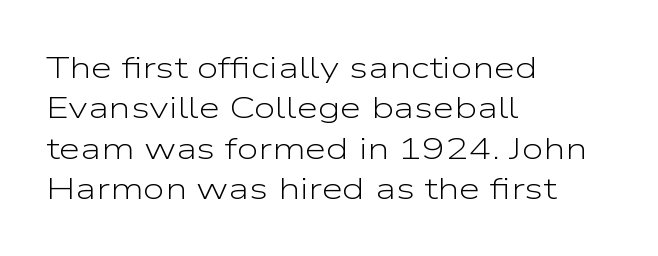
This rendering uses left alignment, leaving the right contour irregular. The zone under the glyphs is completely vacant. Nope, no serifs anywhere on these letters. Tall strokes in this sample are plumb rather than angled. This sample has the flowing, uneven cadence of proportional lettering. The letterforms sit at book weight or below.
